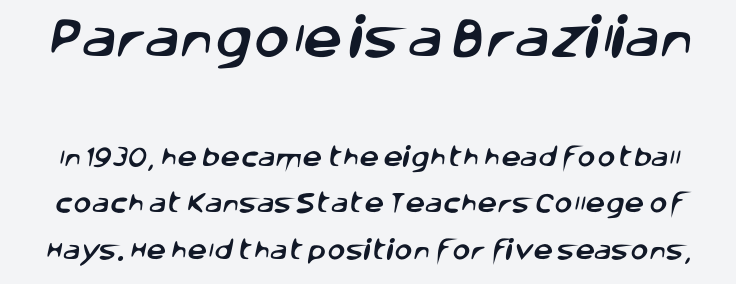
Q: Is the typeface a serif or a sans-serif typeface? A: Sans-serif.
Q: Is the text underlined? A: No.
Q: Is the spacing between letters normal or unusually wide? A: Normal.
Q: Is the spacing between lines tight, normal or loose? A: Loose.
Q: Which block of text is set in a larger size, the first (top) or the second (bottom)? A: The first (top) one.
Q: Width (condensed, normal, or wide)? A: Normal.
Q: Stroke contrast? A: Low.
Q: x-height? A: Large.
Q: Monospaced? A: No.
